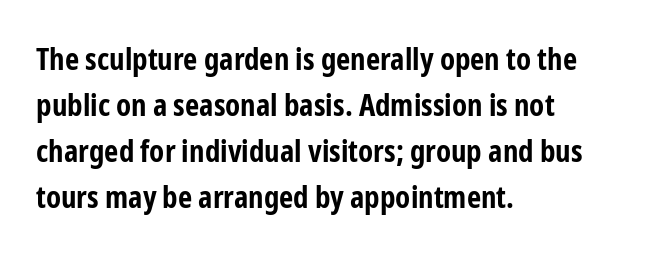
The image shows 31 px bold, condensed sans-serif type, upright; set left-aligned, normal line spacing (1.48x), normal letter spacing, not underlined; low stroke contrast and a medium x-height.
